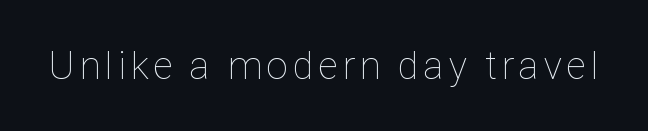
{"italic": "no", "bold": "no", "weight": "thin", "width": "condensed", "stroke_contrast": "low", "x_height": "medium", "monospaced": "no", "underline": "no", "glyph_px": 39}
